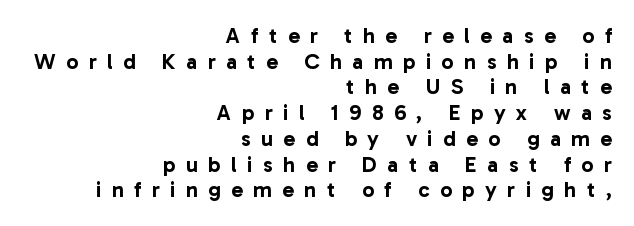
Q: Is the text italic (slanted)? A: No, it is upright.
Q: Is the text underlined? A: No.
Q: How is the paragraph aligned? A: Right-aligned.
Q: Is the spacing between letters normal or unusually wide? A: Unusually wide.
